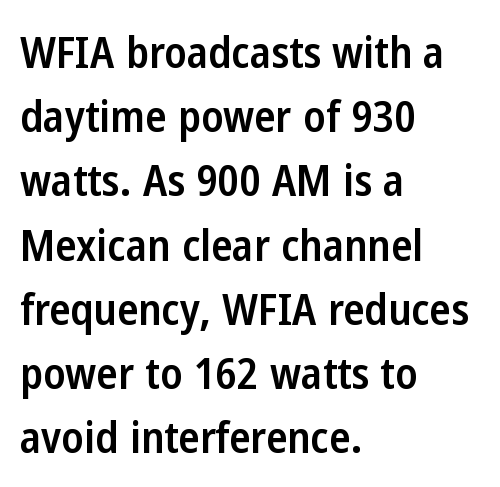
Q: Is the text bold? A: Semi-bold.
Q: Is the text italic (slanted)? A: No, it is upright.
Q: Is the typeface a serif or a sans-serif typeface? A: Sans-serif.
Q: Is the text underlined? A: No.
Q: How is the paragraph aligned? A: Left-aligned.
Q: Is the spacing between letters normal or unusually wide? A: Normal.
Q: Is the spacing between lines tight, normal or loose? A: Normal.
Q: Width (condensed, normal, or wide)? A: Condensed.
Q: Stroke contrast? A: Low.
Q: x-height? A: Medium.
Q: Monospaced? A: No.
